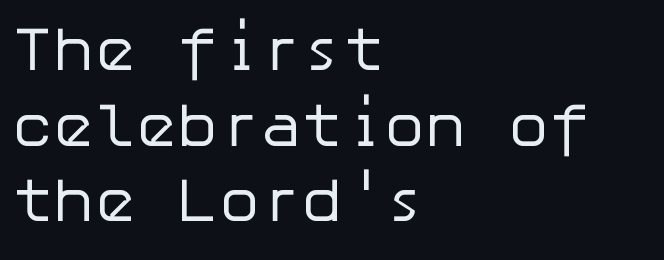
Q: Is the text bold? A: No.
Q: Is the text italic (slanted)? A: No, it is upright.
Q: Is the typeface a serif or a sans-serif typeface? A: Sans-serif.
Q: Is the text underlined? A: No.
Q: How is the paragraph aligned? A: Left-aligned.
Q: Is the spacing between letters normal or unusually wide? A: Normal.
Q: Width (condensed, normal, or wide)? A: Normal.
Q: Stroke contrast? A: Low.
Q: x-height? A: Medium.
